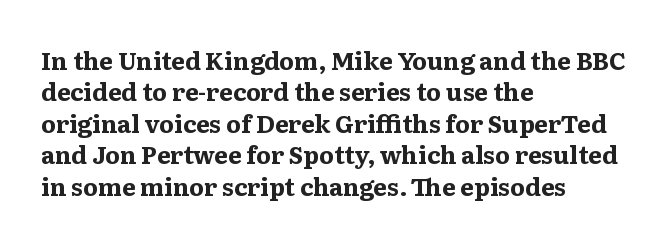
Caption: standard tracking, unaltered. In CSS terms this would be text-align: left. Unlike italic type, these characters show no tilt at all. A dark, heavy texture on the line: the type is bold.
